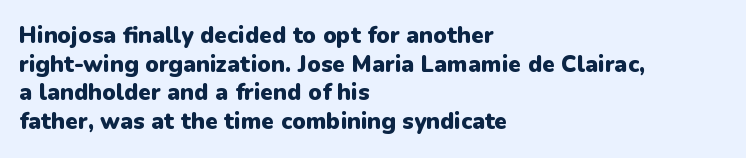
{"italic": "no", "bold": "yes", "underline": "no", "align": "left", "line_spacing": "normal", "line_spacing_ratio": 1.25, "letter_spacing": "normal", "letter_spacing_em": 0.0, "glyph_px": 23}
